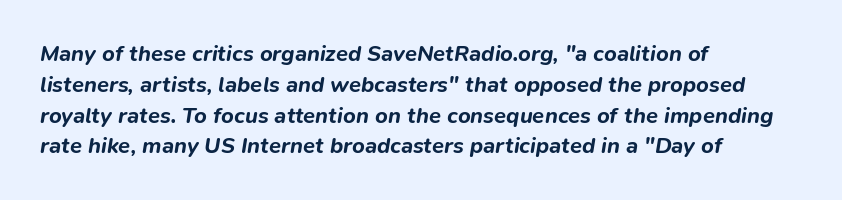
{"italic": "yes", "lean": "right", "slant_degrees": 9, "bold": "yes", "underline": "no", "align": "left", "line_spacing": "normal", "line_spacing_ratio": 1.4, "letter_spacing": "normal", "letter_spacing_em": 0.0, "glyph_px": 22}
